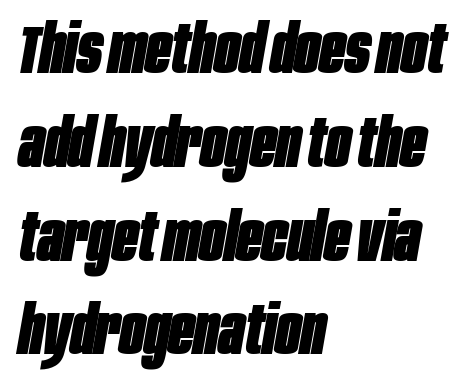
{"italic": "yes", "lean": "right", "slant_degrees": 10, "bold": "yes", "weight": "heavy", "width": "condensed", "stroke_contrast": "low", "x_height": "large", "monospaced": "no", "underline": "no", "align": "left", "line_spacing": "normal", "line_spacing_ratio": 1.4, "letter_spacing": "normal", "letter_spacing_em": 0.0, "glyph_px": 67}
